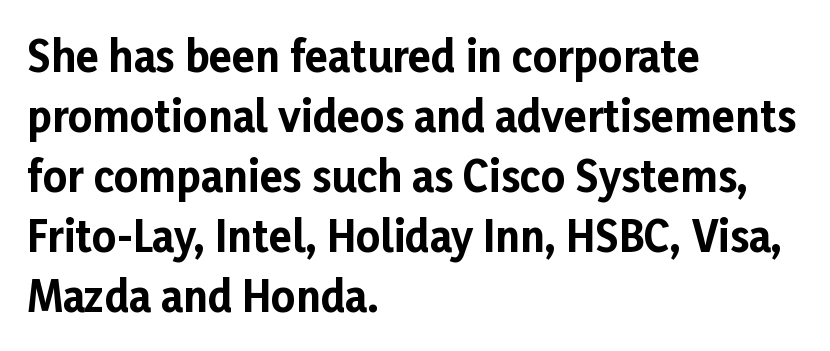
Q: Is the text bold? A: Yes.
Q: Is the text italic (slanted)? A: No, it is upright.
Q: Is the typeface a serif or a sans-serif typeface? A: Sans-serif.
Q: Is the text underlined? A: No.
Q: How is the paragraph aligned? A: Left-aligned.
Q: Is the spacing between letters normal or unusually wide? A: Normal.
Q: Is the spacing between lines tight, normal or loose? A: Normal.
Q: Width (condensed, normal, or wide)? A: Normal.
Q: Stroke contrast? A: Low.
Q: x-height? A: Medium.
Q: Monospaced? A: No.
